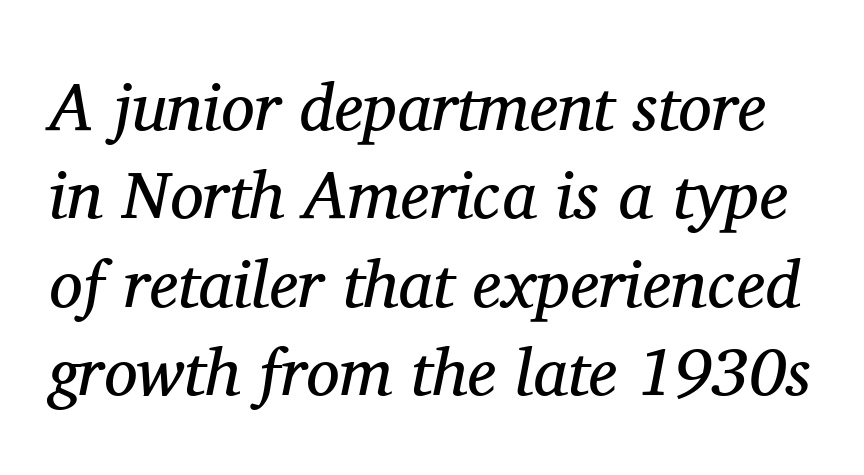
Q: Is the text bold? A: No.
Q: Is the text italic (slanted)? A: Yes, it leans right by about 11 degrees.
Q: Is the typeface a serif or a sans-serif typeface? A: Serif.
Q: Is the text underlined? A: No.
Q: Is the spacing between letters normal or unusually wide? A: Normal.
Q: Is the spacing between lines tight, normal or loose? A: Normal.
Q: Width (condensed, normal, or wide)? A: Normal.
Q: Stroke contrast? A: Medium.
Q: x-height? A: Medium.
Q: Monospaced? A: No.
